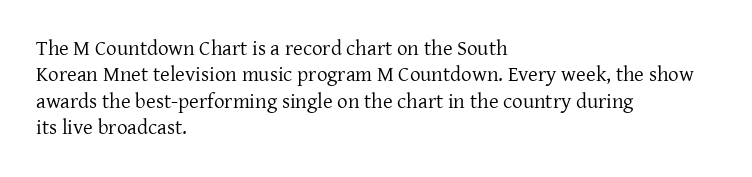
The rendering uses a moderate line-height, typical for paragraphs. Only glyphs here, with clear space below each row. The passage is arranged the way most books set body copy — flush left. Spacing between characters is what you'd get straight out of the box.
